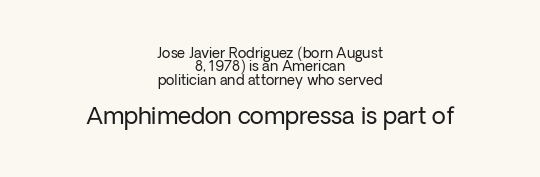
Q: Is the text bold? A: No.
Q: Is the text italic (slanted)? A: No, it is upright.
Q: Is the text underlined? A: No.
Q: How is the paragraph aligned? A: Centered.
Q: Is the spacing between letters normal or unusually wide? A: Normal.
Q: Is the spacing between lines tight, normal or loose? A: Tight.
Q: Which block of text is set in a larger size, the first (top) or the second (bottom)? A: The second (bottom) one.
